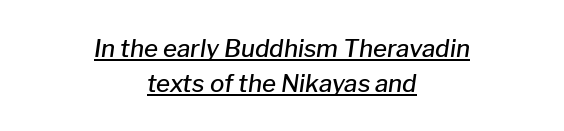
Q: Is the text bold? A: Semi-bold.
Q: Is the text italic (slanted)? A: Yes, it leans right by about 8 degrees.
Q: Is the text underlined? A: Yes.
Q: How is the paragraph aligned? A: Centered.
Q: Is the spacing between letters normal or unusually wide? A: Normal.
Q: Is the spacing between lines tight, normal or loose? A: Normal.
